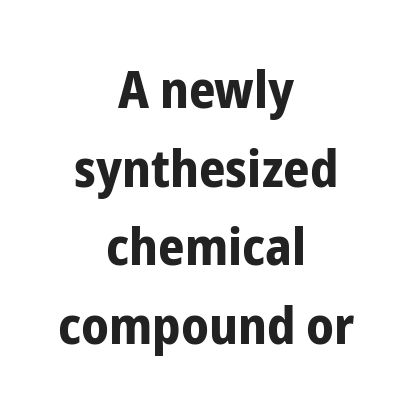
The text block is weighted toward neither margin, spreading evenly from the middle. Every character sits straight up, as roman type does. The leading is moderate, giving the passage an even texture. The string is rendered with underlining switched off.
